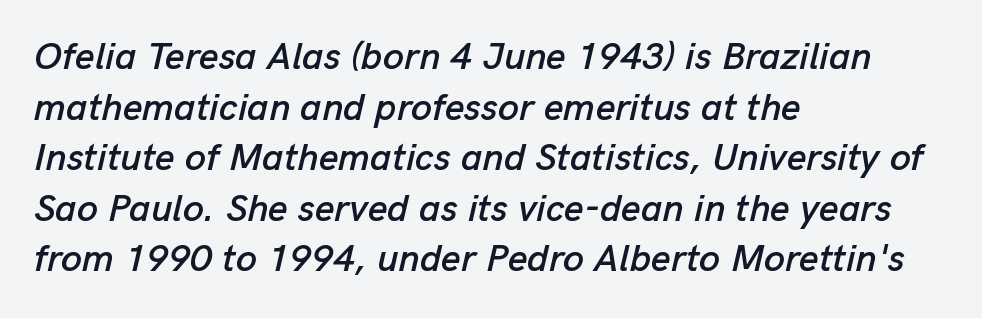
Q: Is the text italic (slanted)? A: Yes, it leans right by about 13 degrees.
Q: Is the text underlined? A: No.
Q: How is the paragraph aligned? A: Left-aligned.
Q: Is the spacing between letters normal or unusually wide? A: Normal.
Q: Is the spacing between lines tight, normal or loose? A: Normal.
Q: Width (condensed, normal, or wide)? A: Normal.
Q: Stroke contrast? A: Low.
Q: x-height? A: Medium.
Q: Monospaced? A: No.
